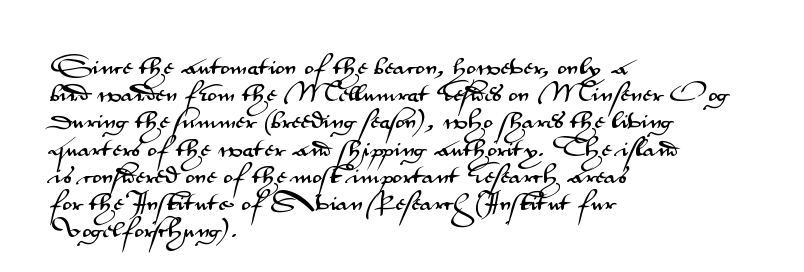
Q: Is the text italic (slanted)? A: Yes.
Q: Is the text underlined? A: No.
Q: How is the paragraph aligned? A: Left-aligned.
Q: Is the spacing between letters normal or unusually wide? A: Normal.
Q: Is the spacing between lines tight, normal or loose? A: Normal.
